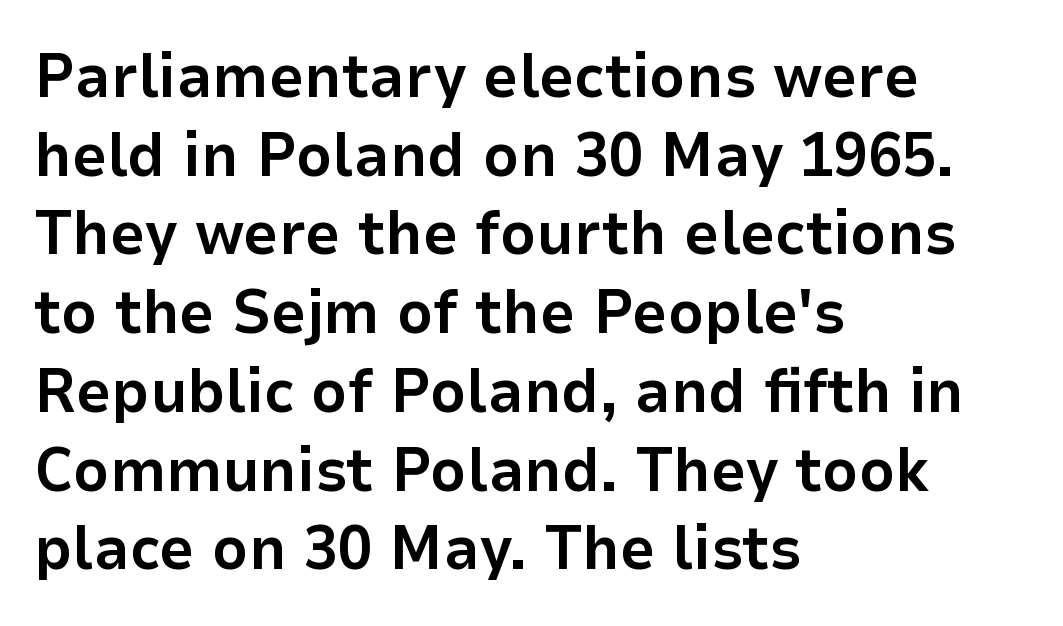
Q: Is the text bold? A: Yes.
Q: Is the text italic (slanted)? A: No, it is upright.
Q: Is the typeface a serif or a sans-serif typeface? A: Sans-serif.
Q: Is the text underlined? A: No.
Q: How is the paragraph aligned? A: Left-aligned.
Q: Is the spacing between letters normal or unusually wide? A: Normal.
Q: Is the spacing between lines tight, normal or loose? A: Normal.
Q: Width (condensed, normal, or wide)? A: Normal.
Q: Stroke contrast? A: Low.
Q: x-height? A: Medium.
Q: Monospaced? A: No.
